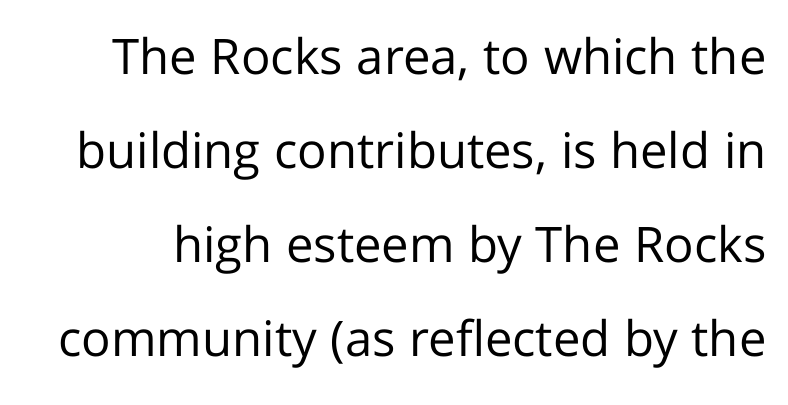
You could not count columns in this text — the font is proportionally spaced. Nope, no serifs anywhere on these letters. Summary of vertical rhythm: relaxed, with wide interline spacing. The area under the type is left untouched.
